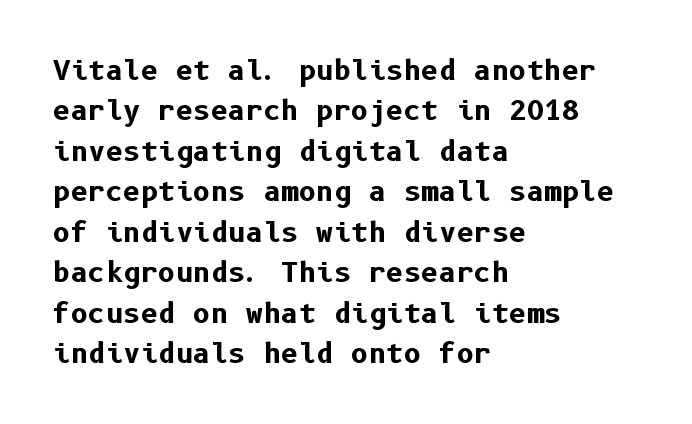
{"italic": "no", "bold": "yes", "underline": "no", "align": "left", "line_spacing": "normal", "line_spacing_ratio": 1.5, "letter_spacing": "normal", "letter_spacing_em": 0.0, "glyph_px": 27}
